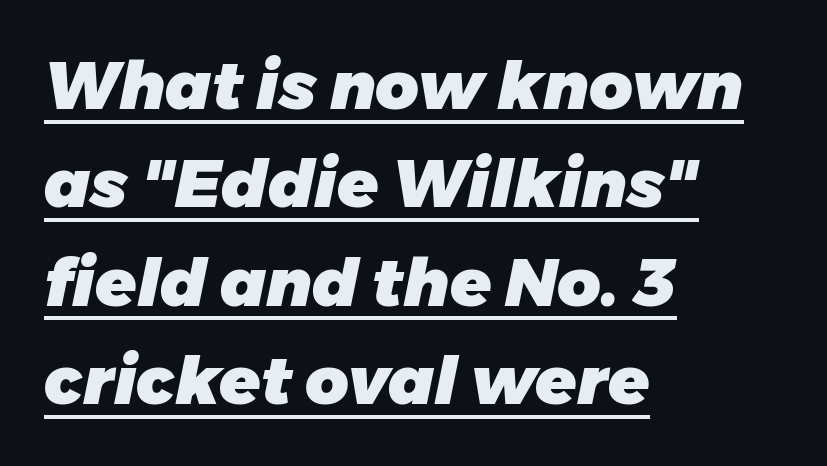
The vertical gap from one line to the next is medium. Which margin do the lines hug? The left one — the right edge is uneven. The specimen includes a rule beneath the text block's lines. Yep, that's italic — everything's leaning. Compared with typical body copy, the letter spacing here is the same. Weight check: bold — yes, fully.
